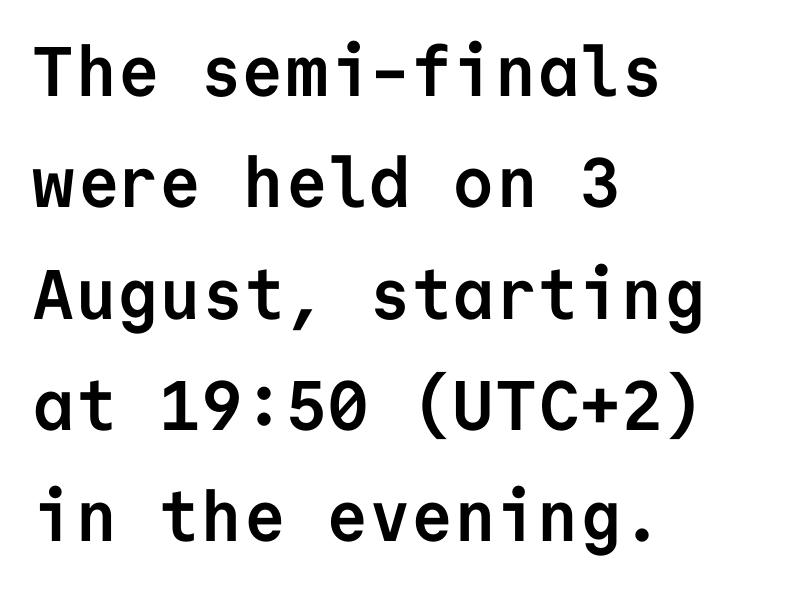
Q: Is the text bold? A: Yes.
Q: Is the text italic (slanted)? A: No, it is upright.
Q: Is the typeface a serif or a sans-serif typeface? A: Sans-serif.
Q: Is the text underlined? A: No.
Q: How is the paragraph aligned? A: Left-aligned.
Q: Is the spacing between letters normal or unusually wide? A: Normal.
Q: Is the spacing between lines tight, normal or loose? A: Normal.
Q: Width (condensed, normal, or wide)? A: Normal.
Q: Stroke contrast? A: Low.
Q: x-height? A: Medium.
Q: Monospaced? A: Yes.
